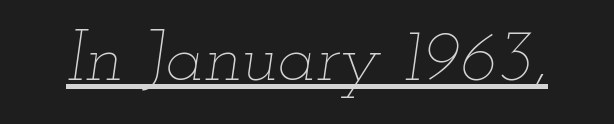
The image shows 72 px thin, wide type, italic (leaning right); set normal letter spacing, underlined; low stroke contrast and a small x-height.
